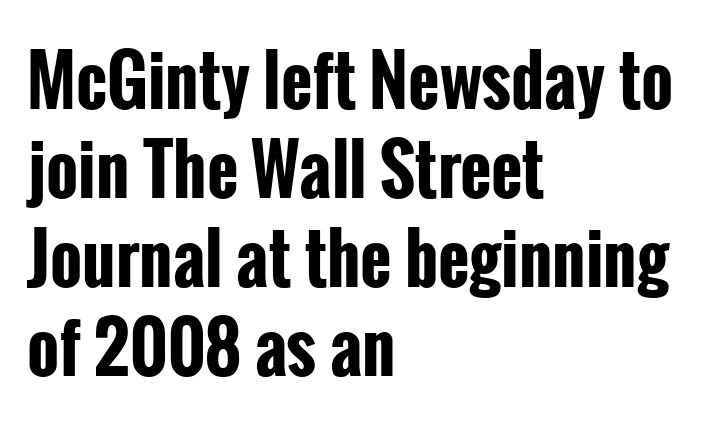
The image shows 68 px bold, condensed sans-serif type, upright; set left-aligned, normal line spacing (1.31x), normal letter spacing, not underlined; low stroke contrast and a medium x-height.
